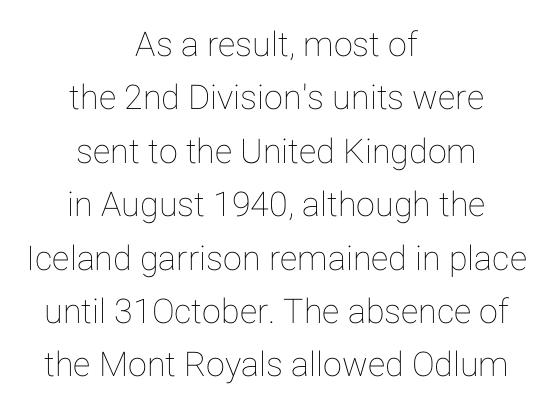
Q: Is the text italic (slanted)? A: No, it is upright.
Q: Is the text underlined? A: No.
Q: How is the paragraph aligned? A: Centered.
Q: Is the spacing between letters normal or unusually wide? A: Normal.
Q: Is the spacing between lines tight, normal or loose? A: Normal.
Q: Width (condensed, normal, or wide)? A: Normal.
Q: Stroke contrast? A: Low.
Q: x-height? A: Medium.
Q: Monospaced? A: No.
